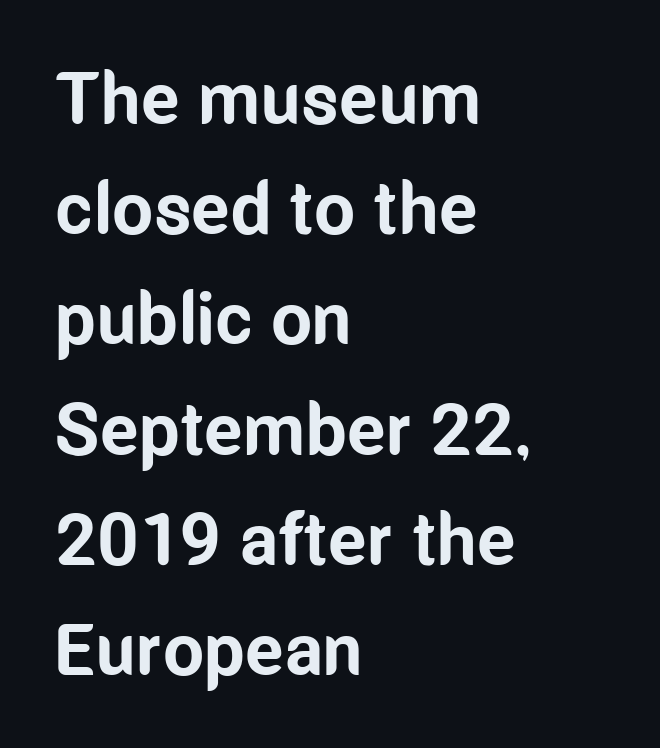
{"serif": "no", "italic": "no", "bold": "yes", "weight": "bold", "width": "condensed", "stroke_contrast": "low", "x_height": "medium", "monospaced": "no", "underline": "no", "align": "left", "line_spacing": "normal", "line_spacing_ratio": 1.51, "letter_spacing": "normal", "letter_spacing_em": 0.0, "glyph_px": 73}
